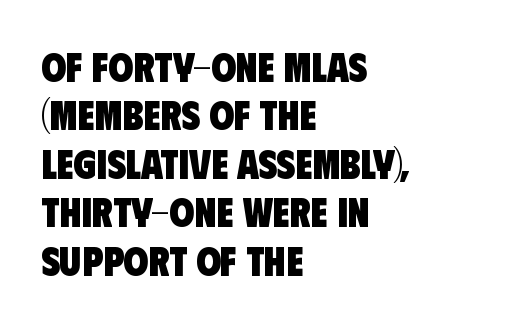
The passage is arranged the way most books set body copy — flush left. The passage shown has conventional tracking throughout. Varying glyph widths throughout — classic text-font behaviour. Grotesque or geometric, the face here clearly has no serifs. The specimen omits any rule beneath the text block's lines.
